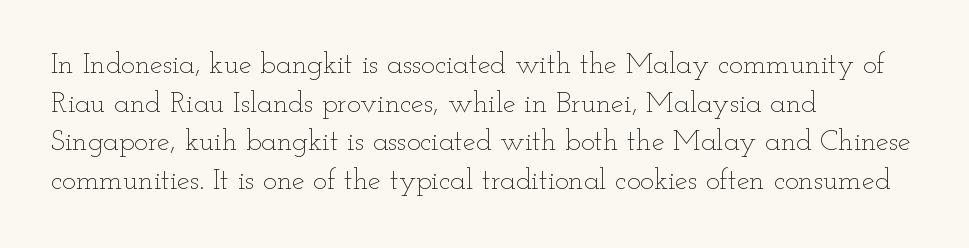
The image shows 29 px thin, wide type, upright; set left-aligned, normal line spacing (1.33x), normal letter spacing, not underlined; low stroke contrast and a small x-height.
